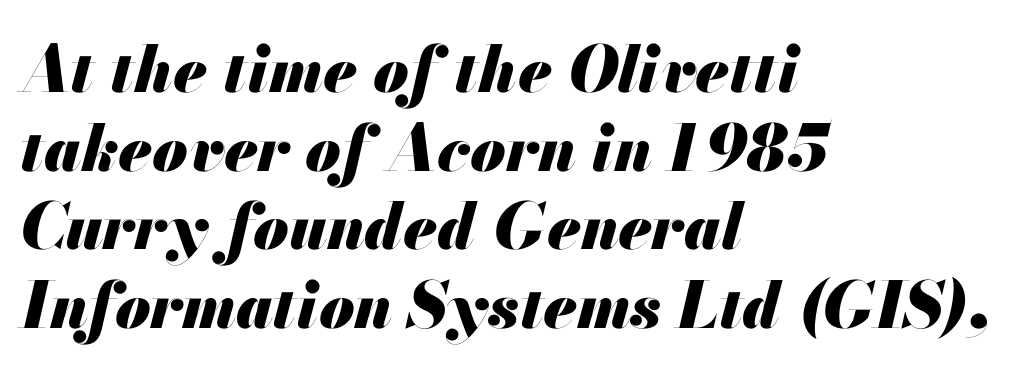
Students, note that the glyphs here touch the page at normal intervals. Notice how thick the strokes are: this is what a full bold looks like. There's an unmistakable incline to the writing here. A typesetter would call this proportional, since set widths differ per character. Is the block centered? No — it sits flush against the left margin.
